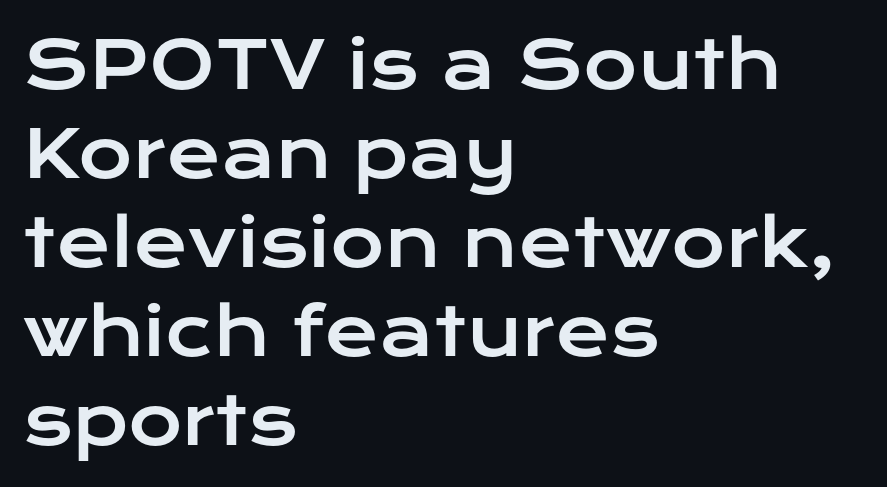
The image shows 66 px wide sans-serif type, upright; set left-aligned, normal line spacing (1.35x), normal letter spacing, not underlined; low stroke contrast and a medium x-height.
